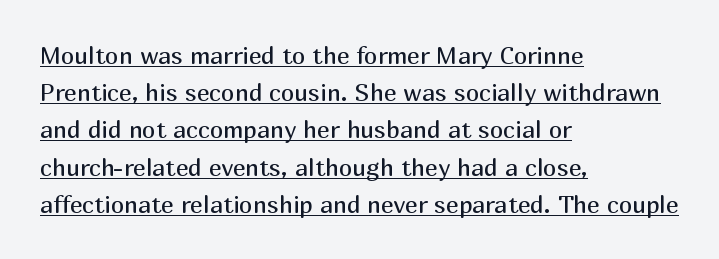
This is not heavy type; no bold has been used. How are the letters spaced? Ordinarily, with no added tracking. When letters stand straight like this, we call the style roman or upright. The lines are quadded left.
